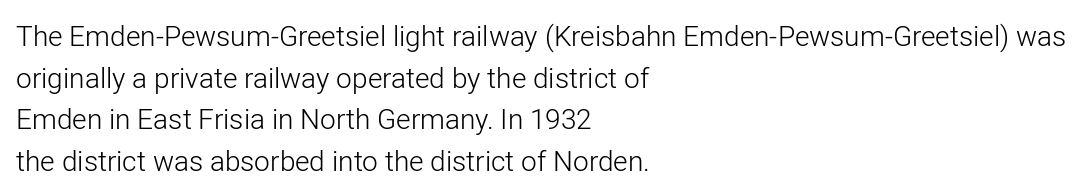
Proportional: the letters do not fall into vertical columns. Grotesque or geometric, the face here clearly has no serifs. How are the letters spaced? Ordinarily, with no added tracking. How would I describe the line gaps? Plain and ordinary.
